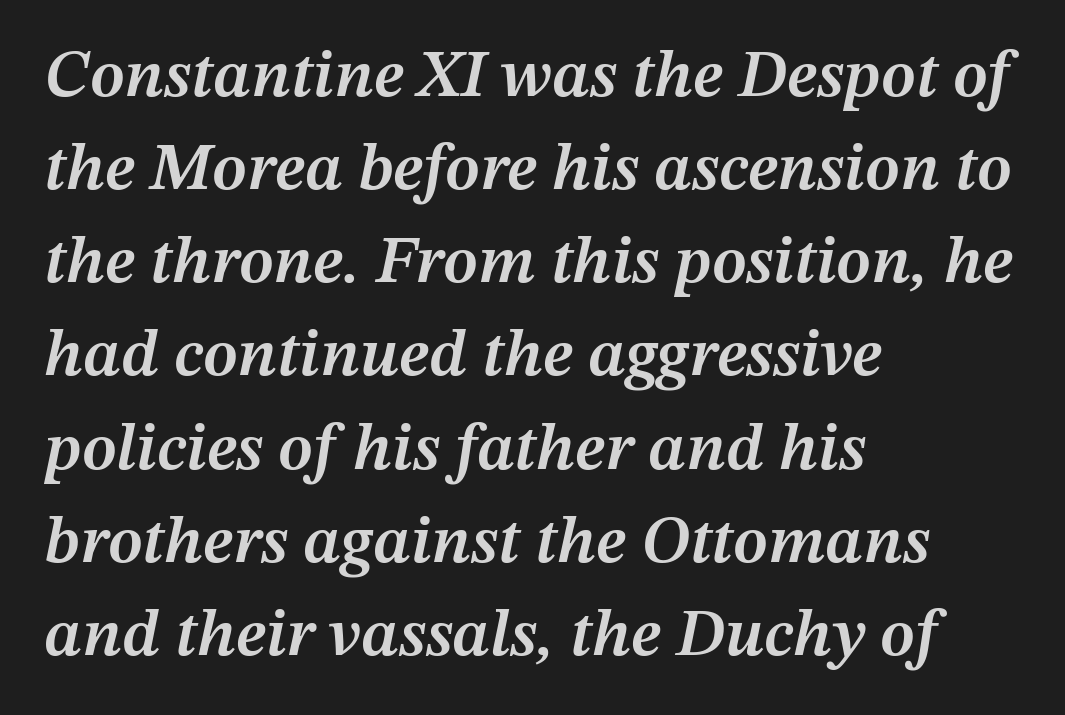
The image shows 67 px semibold type, italic (leaning right); set left-aligned, normal line spacing (1.39x), normal letter spacing, not underlined; medium stroke contrast and a medium x-height.
